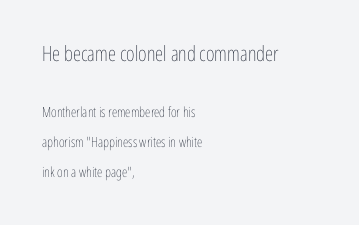
The image shows 21 px text type, upright; set left-aligned, loose line spacing (2.14x), normal letter spacing, not underlined; the first (top) block is 1.5x larger.
